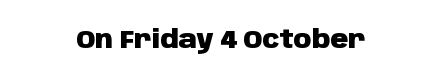
Notice how thick the strokes are: this is what a full bold looks like. This is roman type, the default non-slanted kind. Alignment: centered. Has an underline been added? It has not.
